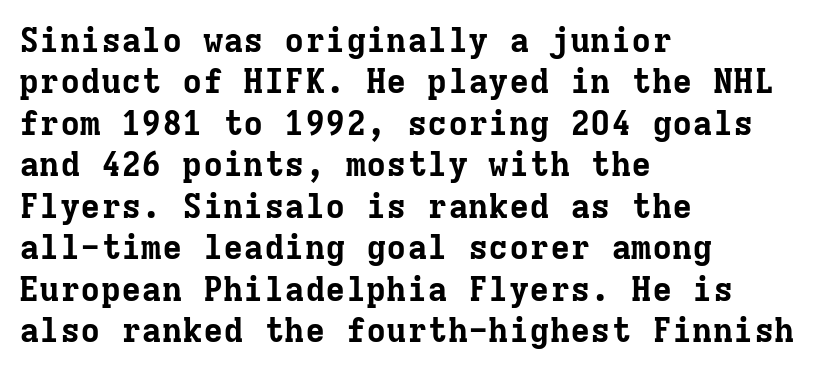
{"serif": "yes", "italic": "no", "bold": "yes", "weight": "bold", "width": "normal", "stroke_contrast": "low", "x_height": "medium", "monospaced": "yes", "underline": "no", "align": "left", "line_spacing_ratio": 1.22, "letter_spacing": "normal", "letter_spacing_em": 0.0, "glyph_px": 34}
